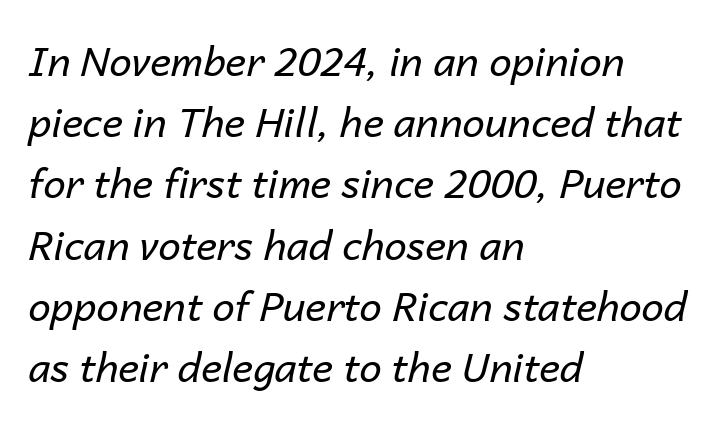
A typesetter would call this proportional, since set widths differ per character. The passage shown stacks its lines at a standard gap. Short note: letters normally spaced. Bold? No — there's no thickening of the strokes.
